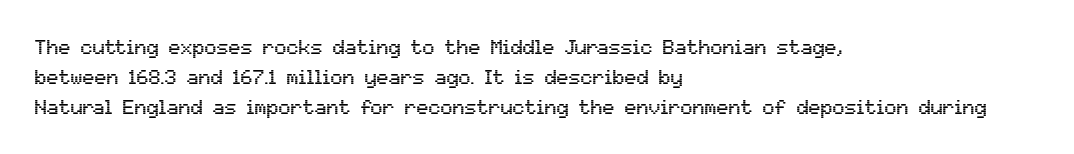
{"italic": "no", "underline": "no", "align": "left", "line_spacing": "normal", "line_spacing_ratio": 1.5, "letter_spacing": "normal", "letter_spacing_em": 0.0, "glyph_px": 20}
